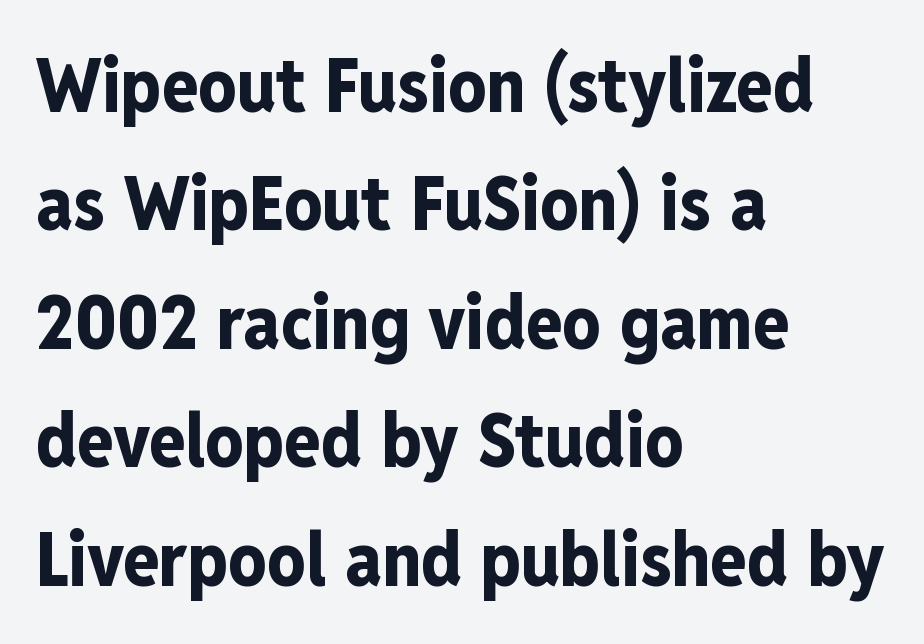
The image shows 75 px bold, condensed sans-serif type, upright; set left-aligned, normal line spacing (1.58x), normal letter spacing, not underlined; low stroke contrast and a medium x-height.
